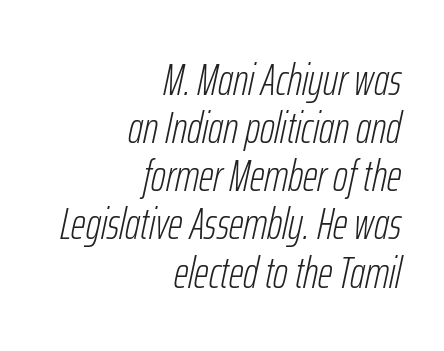
{"italic": "yes", "lean": "right", "slant_degrees": 12, "bold": "no", "weight": "light", "width": "condensed", "stroke_contrast": "low", "x_height": "medium", "monospaced": "no", "underline": "no", "align": "right", "line_spacing": "tight", "line_spacing_ratio": 1.07, "letter_spacing": "normal", "letter_spacing_em": 0.0, "glyph_px": 45}
